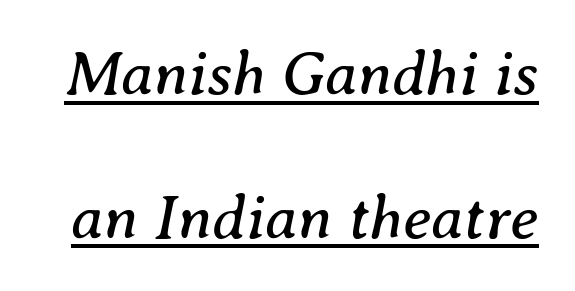
The image shows 63 px regular-weight serif type, italic (leaning right); set loose line spacing (2.28x), normal letter spacing, underlined; medium stroke contrast and a medium x-height.
